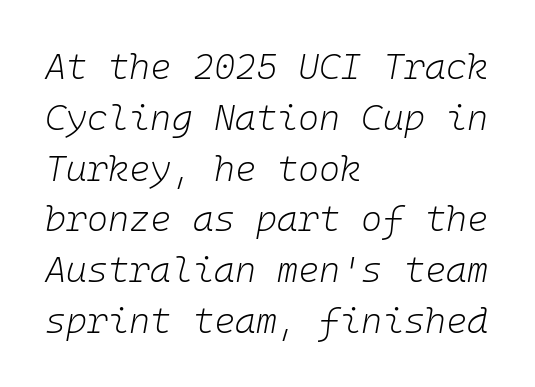
The image shows 36 px light type, italic (leaning right), monospaced; set left-aligned, normal line spacing (1.41x), normal letter spacing, not underlined; low stroke contrast and a medium x-height.
